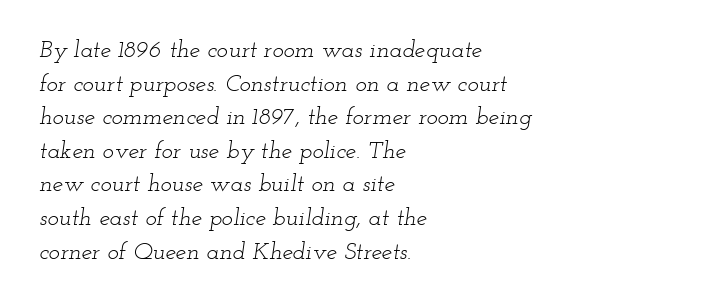
The words here are not underlined. The lettering tilts uniformly, giving the passage an italic look. Each line starts at the same left margin while the right side varies. The letters sit at their default tracking, neither squeezed nor spread. In terms of leading, this rendering sits right in the middle.
